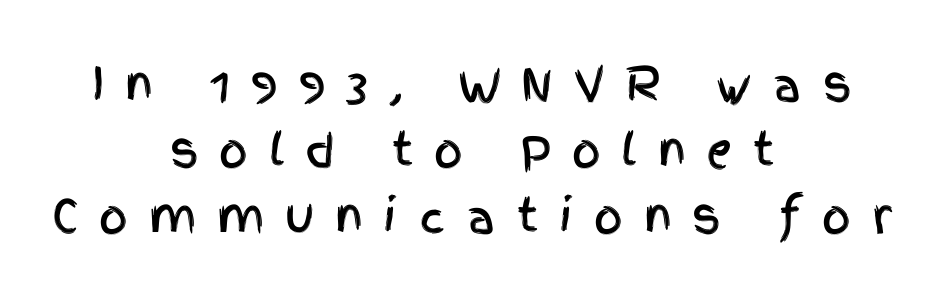
{"serif": "no", "italic": "no", "width": "condensed", "x_height": "large", "monospaced": "no", "underline": "no", "align": "center", "line_spacing": "normal", "line_spacing_ratio": 1.47, "letter_spacing": "wide", "letter_spacing_em": 0.46, "glyph_px": 45}
